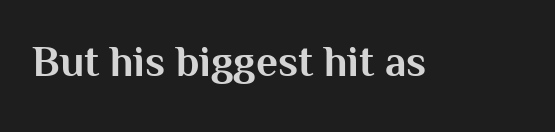
The image shows 43 px bold sans-serif type, upright; set normal letter spacing, not underlined; medium stroke contrast and a medium x-height.
